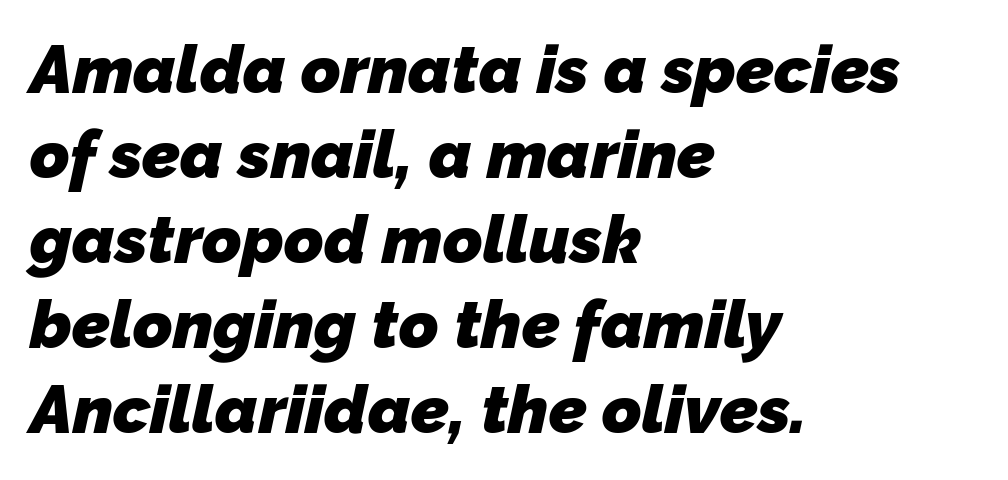
The image shows 67 px heavy sans-serif type; set left-aligned, normal line spacing (1.27x), normal letter spacing, not underlined; low stroke contrast and a medium x-height.
